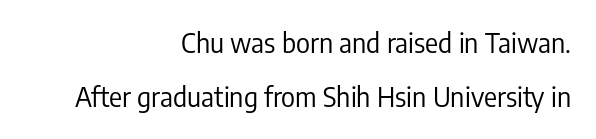
The paragraph has a hard right edge and a soft left edge. A typesetter would mark this as roman, not italic. Think standard paragraph weight, or any step lighter than that. Widely set lines give the paragraph a tall, airy silhouette.
